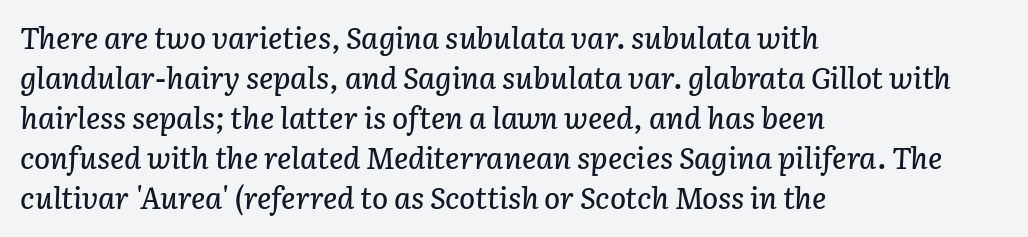
Q: Is the text italic (slanted)? A: Yes, it leans right by about 3 degrees.
Q: Is the text underlined? A: No.
Q: How is the paragraph aligned? A: Left-aligned.
Q: Is the spacing between letters normal or unusually wide? A: Normal.
Q: Is the spacing between lines tight, normal or loose? A: Normal.
Q: Width (condensed, normal, or wide)? A: Normal.
Q: Stroke contrast? A: Low.
Q: x-height? A: Medium.
Q: Monospaced? A: No.
